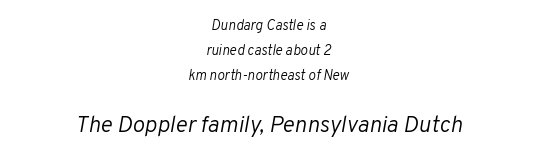
Letter spacing: default. Ink coverage per letter is moderate at most. Observe the lean: these are italic letterforms. You get the small type first, then a jump to larger type.
